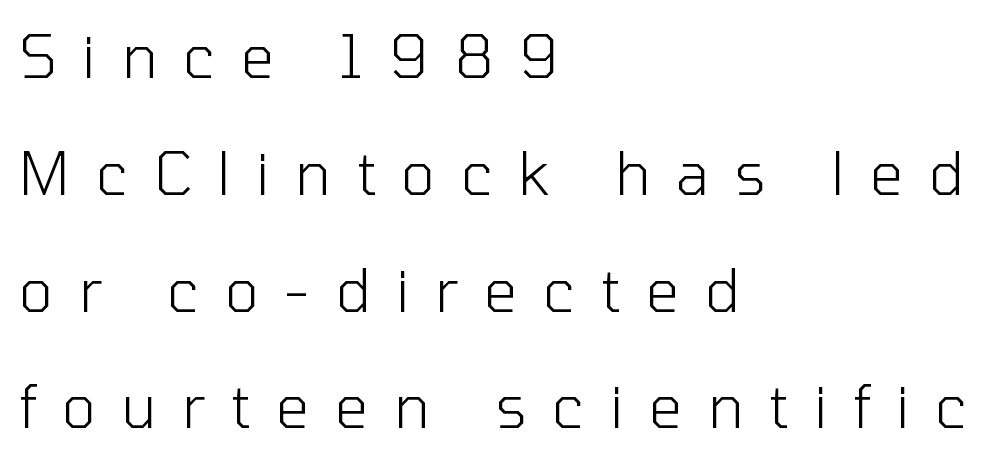
The image shows 59 px light sans-serif type, upright; set left-aligned, loose line spacing (1.98x), unusually wide letter spacing (+0.43 em), not underlined; low stroke contrast and a medium x-height.
